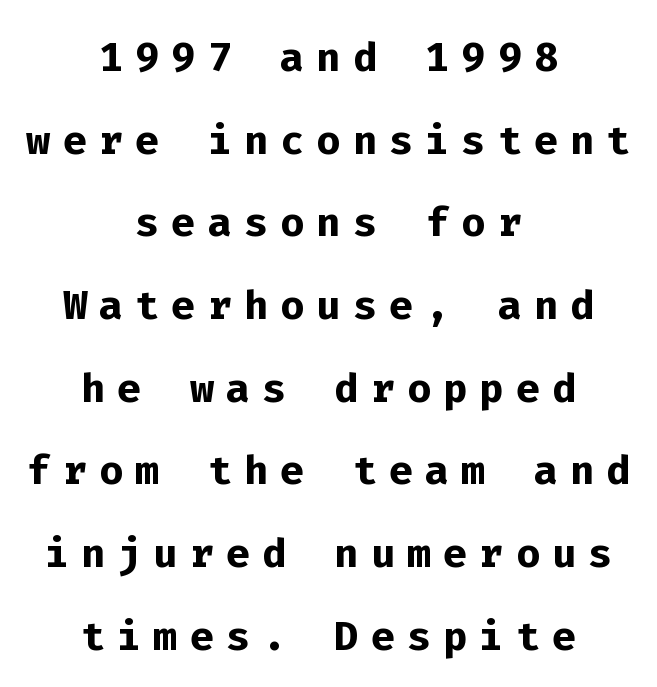
The image shows 57 px semibold sans-serif type, upright, monospaced; set centered, normal line spacing (1.45x), unusually wide letter spacing (+0.21 em), not underlined; low stroke contrast and a medium x-height.
